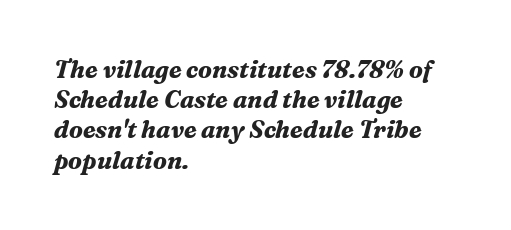
Lines of text with bare space underneath. The line-height multiplier appears to be the usual default. The letters are bold, with thick, heavy strokes. Reading down the block, your eye returns to a fixed left position each line. Slant detected: the letters are inclined.
